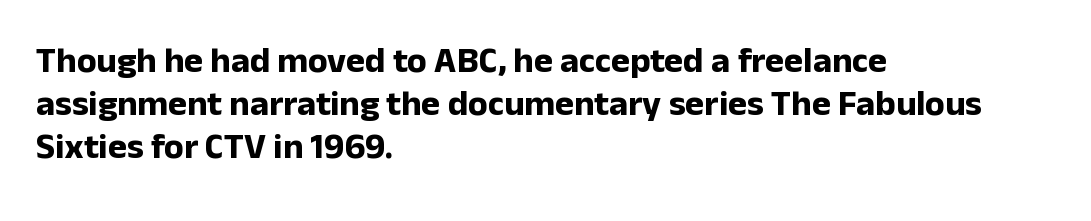
A sans-serif font was chosen for this passage. On the weight axis this lands at bold, roughly 700. Left-aligned paragraph, ragged on the right. Nope, not italic — everything's standing straight.
